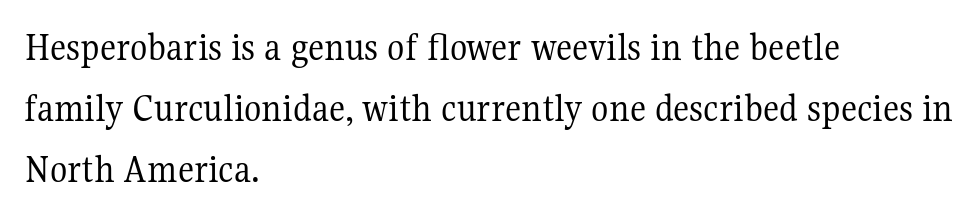
{"serif": "yes", "italic": "no", "bold": "no", "weight": "regular", "width": "normal", "stroke_contrast": "medium", "x_height": "medium", "monospaced": "no", "underline": "no", "align": "left", "line_spacing": "normal", "line_spacing_ratio": 1.52, "letter_spacing": "normal", "letter_spacing_em": 0.0, "glyph_px": 40}
